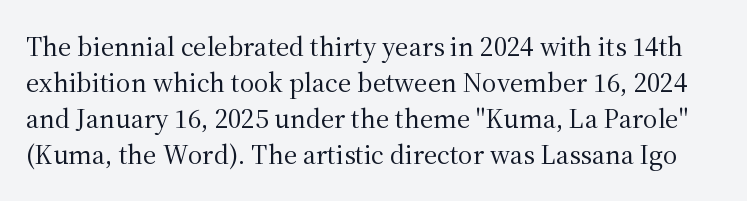
{"serif": "yes", "italic": "no", "bold": "no", "weight": "regular", "width": "normal", "stroke_contrast": "medium", "x_height": "medium", "monospaced": "no", "underline": "no", "line_spacing": "normal", "line_spacing_ratio": 1.29, "letter_spacing": "normal", "letter_spacing_em": 0.0, "glyph_px": 28}
